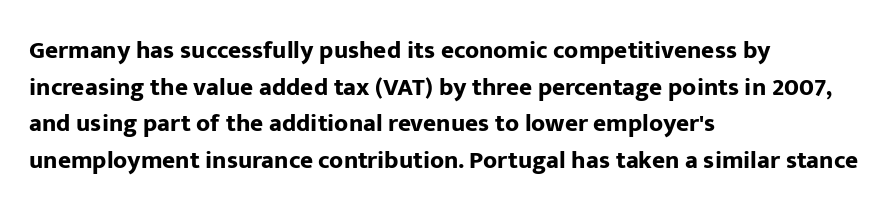
{"italic": "no", "bold": "yes", "underline": "no", "align": "left", "line_spacing": "normal", "line_spacing_ratio": 1.47, "letter_spacing": "normal", "letter_spacing_em": 0.0, "glyph_px": 25}
